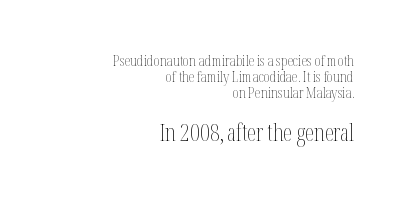
Ordinary non-slanted type is in use. Whoever set this made the second block the dominant, larger element. What's the leading like? Squeezed, with rows nearly overlapping. Compared with a flush-left layout, this one pins lines to the opposite, right side.
